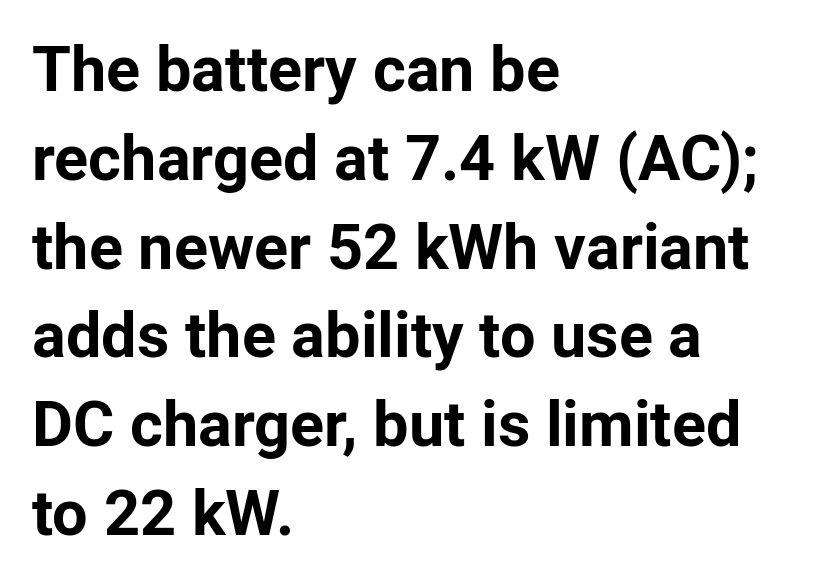
Q: Is the text bold? A: Yes.
Q: Is the text italic (slanted)? A: No, it is upright.
Q: Is the typeface a serif or a sans-serif typeface? A: Sans-serif.
Q: Is the text underlined? A: No.
Q: How is the paragraph aligned? A: Left-aligned.
Q: Is the spacing between letters normal or unusually wide? A: Normal.
Q: Is the spacing between lines tight, normal or loose? A: Normal.
Q: Width (condensed, normal, or wide)? A: Normal.
Q: Stroke contrast? A: Low.
Q: x-height? A: Medium.
Q: Monospaced? A: No.
